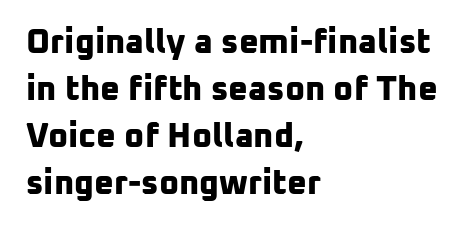
Here the designer chose a conventional face with non-uniform glyph widths. One glance says typical: line gaps are just what's usual. This sample uses plain, unmodified letter spacing. Check under the words: just untouched page. Notice how the passage keeps a crisp vertical edge on the left only. As a designer I'd log this as weight 700, bold.
